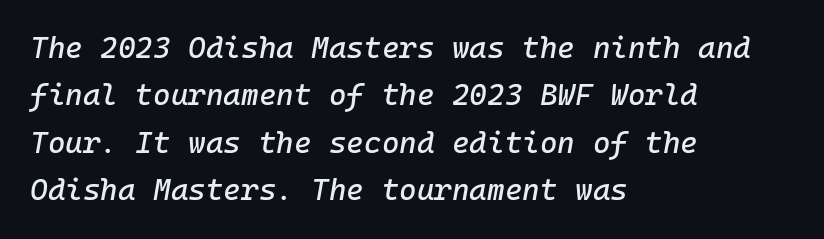
Q: Is the text italic (slanted)? A: Yes, it leans right by about 10 degrees.
Q: Is the text underlined? A: No.
Q: How is the paragraph aligned? A: Left-aligned.
Q: Is the spacing between letters normal or unusually wide? A: Normal.
Q: Is the spacing between lines tight, normal or loose? A: Normal.
Q: Width (condensed, normal, or wide)? A: Normal.
Q: Stroke contrast? A: Low.
Q: x-height? A: Medium.
Q: Monospaced? A: Yes.
